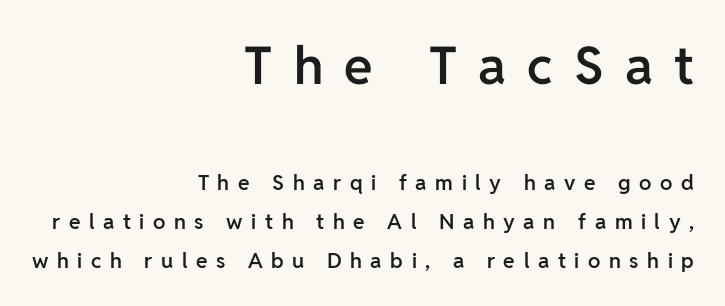
The image shows 52 px semibold sans-serif type, upright; set right-aligned, line spacing 1.84x, unusually wide letter spacing (+0.41 em), not underlined; the first (top) block is 2.48x larger; low stroke contrast and a medium x-height.
